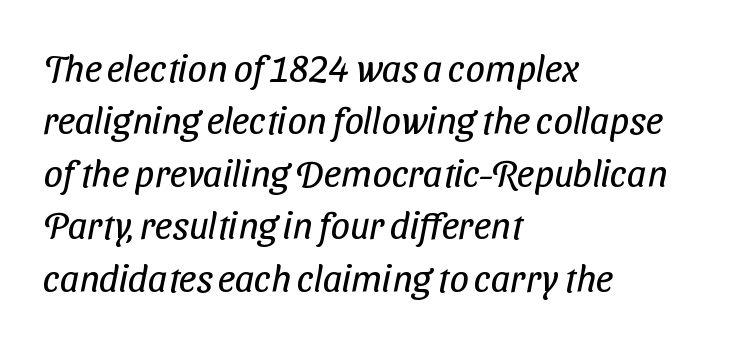
{"serif": "no", "bold": "no", "weight": "regular", "width": "condensed", "stroke_contrast": "low", "x_height": "medium", "monospaced": "no", "underline": "no", "align": "left", "line_spacing": "normal", "line_spacing_ratio": 1.38, "letter_spacing": "normal", "letter_spacing_em": 0.0, "glyph_px": 38}
